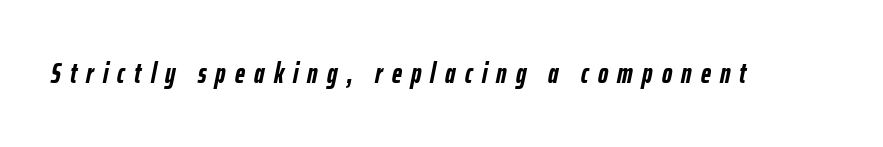
Compared with ordinary roman type, these characters are visibly tilted. Letter spacing: wide. Heavy-handed strokes throughout: this text is bold. Looks like regular typesetting: each glyph gets only the width it needs.
